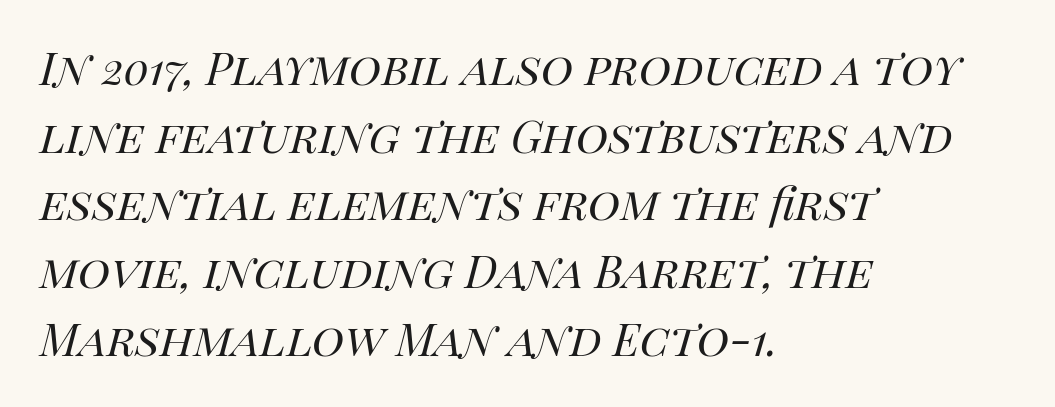
{"italic": "yes", "lean": "right", "slant_degrees": 14, "bold": "no", "weight": "regular", "width": "normal", "stroke_contrast": "high", "x_height": "large", "monospaced": "no", "underline": "no", "align": "left", "line_spacing_ratio": 1.23, "letter_spacing": "normal", "letter_spacing_em": 0.0, "glyph_px": 55}
